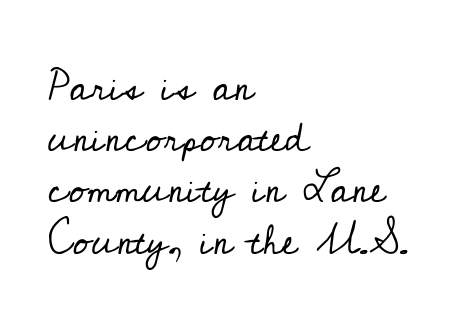
The image shows 41 px regular-weight serif type; set left-aligned, normal line spacing (1.25x), normal letter spacing, not underlined; low stroke contrast and a small x-height.
